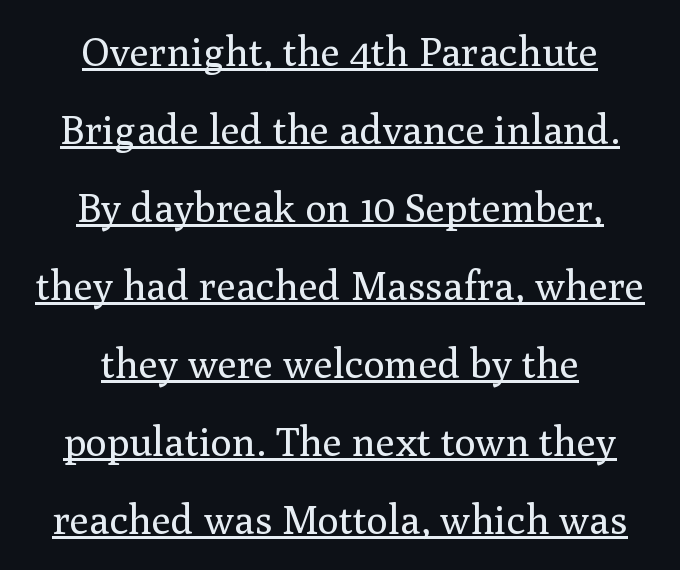
{"serif": "yes", "italic": "no", "bold": "no", "weight": "regular", "width": "normal", "stroke_contrast": "medium", "x_height": "medium", "monospaced": "no", "underline": "yes", "align": "center", "line_spacing": "loose", "line_spacing_ratio": 1.95, "letter_spacing": "normal", "letter_spacing_em": 0.0, "glyph_px": 40}
